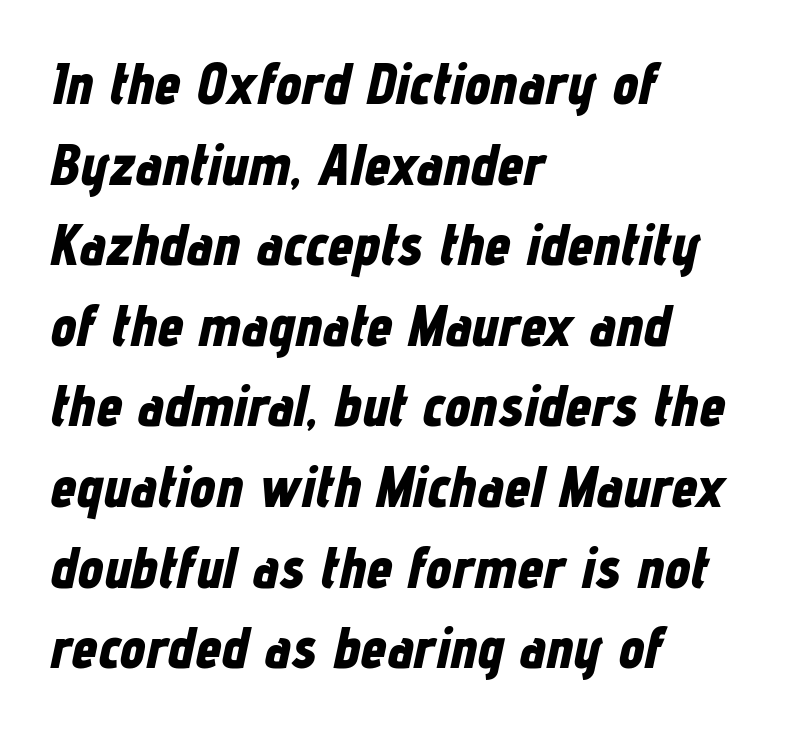
{"italic": "yes", "lean": "right", "slant_degrees": 12, "bold": "yes", "weight": "bold", "width": "condensed", "stroke_contrast": "low", "x_height": "medium", "monospaced": "no", "underline": "no", "align": "left", "line_spacing": "normal", "line_spacing_ratio": 1.39, "letter_spacing": "normal", "letter_spacing_em": 0.0, "glyph_px": 58}
